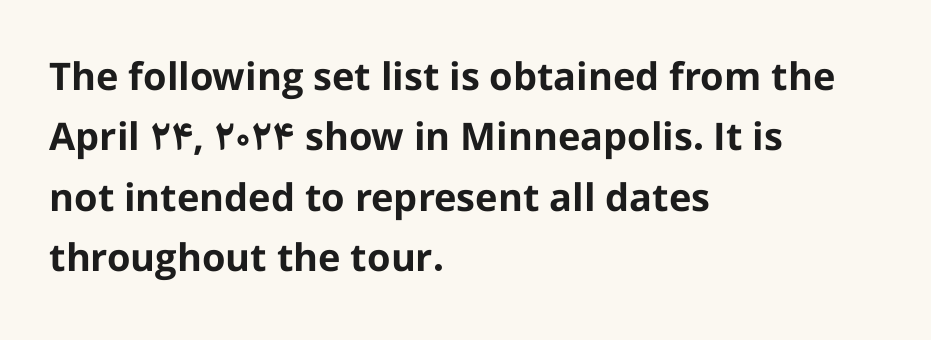
{"serif": "no", "italic": "no", "bold": "yes", "weight": "bold", "width": "normal", "stroke_contrast": "low", "x_height": "medium", "monospaced": "no", "underline": "no", "align": "left", "line_spacing": "normal", "line_spacing_ratio": 1.59, "letter_spacing": "normal", "letter_spacing_em": 0.0, "glyph_px": 38}
